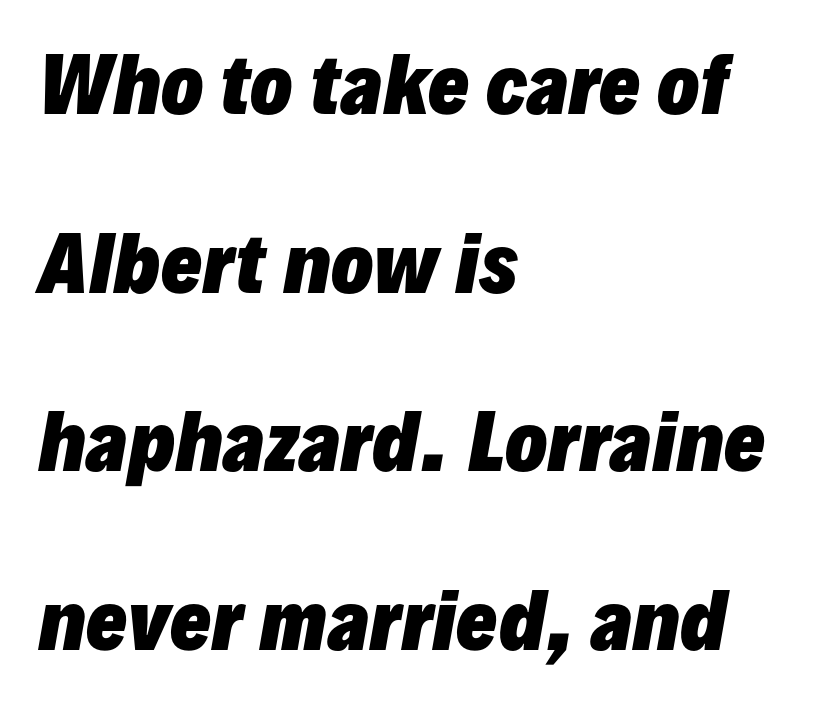
Q: Is the text bold? A: Yes.
Q: Is the text italic (slanted)? A: Yes, it leans right by about 10 degrees.
Q: Is the text underlined? A: No.
Q: How is the paragraph aligned? A: Left-aligned.
Q: Is the spacing between letters normal or unusually wide? A: Normal.
Q: Is the spacing between lines tight, normal or loose? A: Loose.
Q: Width (condensed, normal, or wide)? A: Normal.
Q: Stroke contrast? A: Low.
Q: x-height? A: Medium.
Q: Monospaced? A: No.
